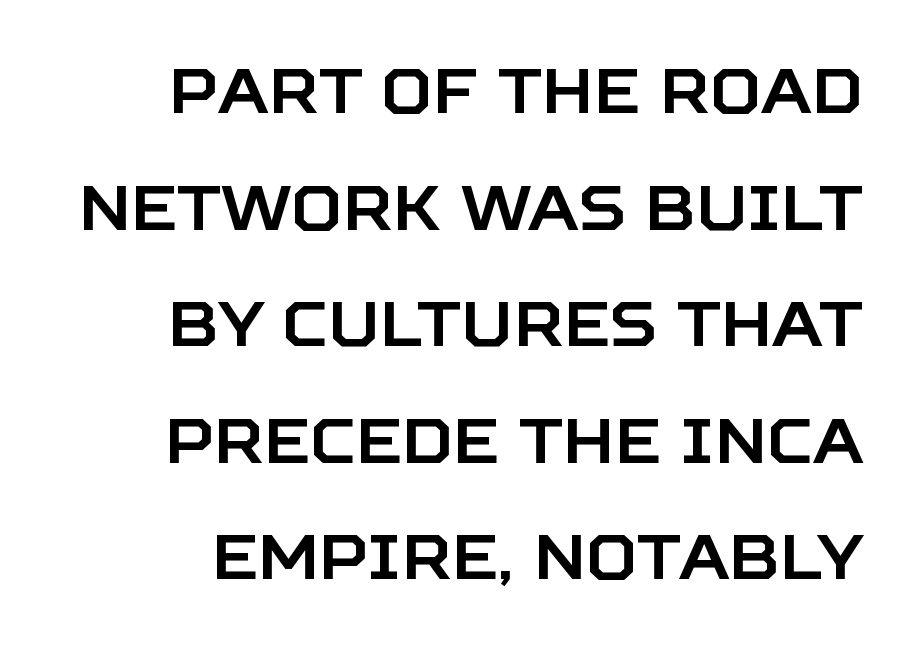
{"serif": "no", "italic": "no", "width": "normal", "stroke_contrast": "low", "x_height": "large", "monospaced": "no", "underline": "no", "line_spacing_ratio": 1.85, "letter_spacing": "normal", "letter_spacing_em": 0.0, "glyph_px": 63}
